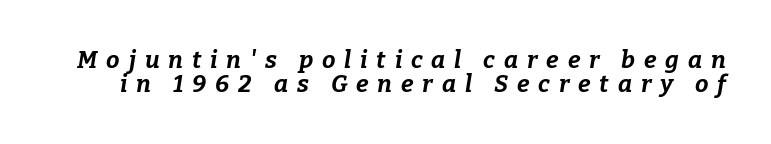
Q: Is the text bold? A: Yes.
Q: Is the text italic (slanted)? A: Yes, it leans right by about 9 degrees.
Q: Is the text underlined? A: No.
Q: Is the spacing between letters normal or unusually wide? A: Unusually wide.
Q: Is the spacing between lines tight, normal or loose? A: Tight.
